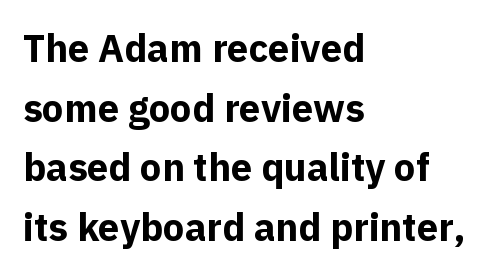
Q: Is the text bold? A: Yes.
Q: Is the text italic (slanted)? A: No, it is upright.
Q: Is the typeface a serif or a sans-serif typeface? A: Sans-serif.
Q: Is the text underlined? A: No.
Q: How is the paragraph aligned? A: Left-aligned.
Q: Is the spacing between letters normal or unusually wide? A: Normal.
Q: Is the spacing between lines tight, normal or loose? A: Normal.
Q: Width (condensed, normal, or wide)? A: Normal.
Q: x-height? A: Medium.
Q: Monospaced? A: No.
